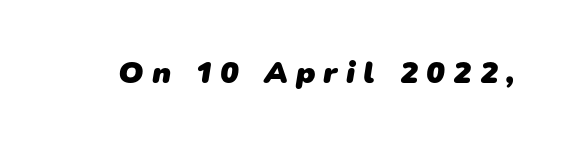
Q: Is the text bold? A: Yes.
Q: Is the typeface a serif or a sans-serif typeface? A: Sans-serif.
Q: Is the text underlined? A: No.
Q: Is the spacing between letters normal or unusually wide? A: Unusually wide.
Q: Width (condensed, normal, or wide)? A: Normal.
Q: Stroke contrast? A: Low.
Q: x-height? A: Medium.
Q: Monospaced? A: No.
